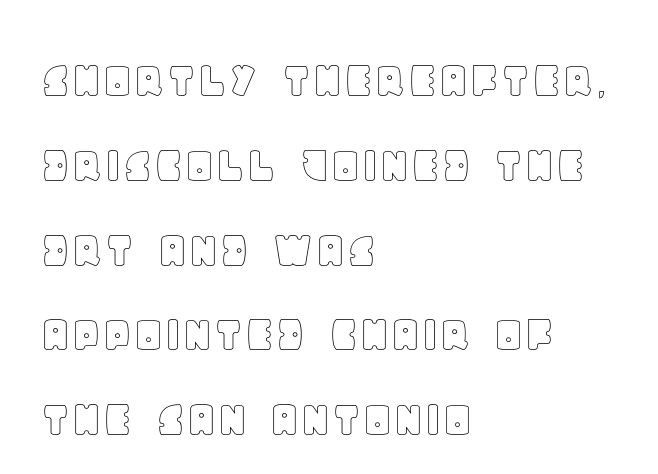
The image shows 54 px text type, upright; set left-aligned, normal line spacing (1.57x), normal letter spacing, not underlined; a large x-height.
